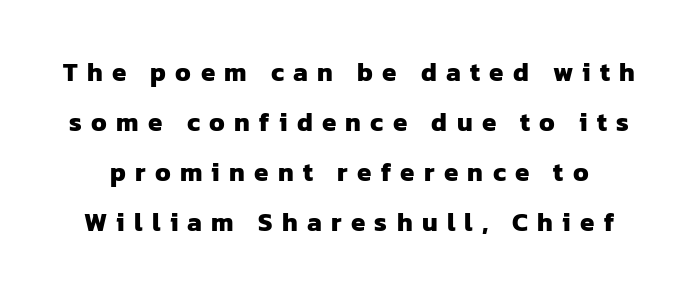
The image shows 26 px bold type; set loose line spacing (1.92x), unusually wide letter spacing (+0.36 em), not underlined.
